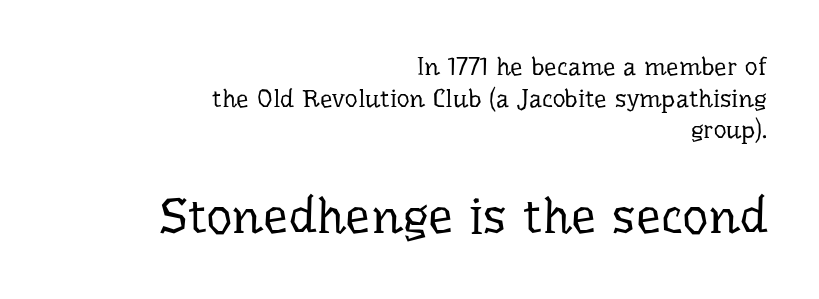
{"serif": "yes", "italic": "no", "bold": "no", "weight": "regular", "width": "normal", "stroke_contrast": "low", "x_height": "medium", "monospaced": "no", "underline": "no", "align": "right", "line_spacing": "normal", "line_spacing_ratio": 1.27, "letter_spacing": "normal", "letter_spacing_em": 0.0, "larger_block": "second", "size_ratio": 2.0, "glyph_px": 50}
